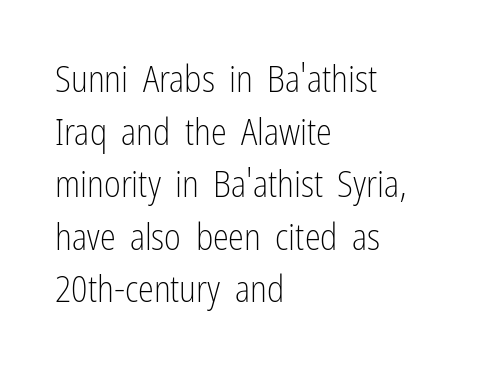
Typeset ragged right — the left edge is the straight one. Bare-footed words on every line. Looks like regular typesetting: each glyph gets only the width it needs. This sample uses plain, unmodified letter spacing. The line-height multiplier appears to be the usual default. Weight: in the light-to-regular range.
